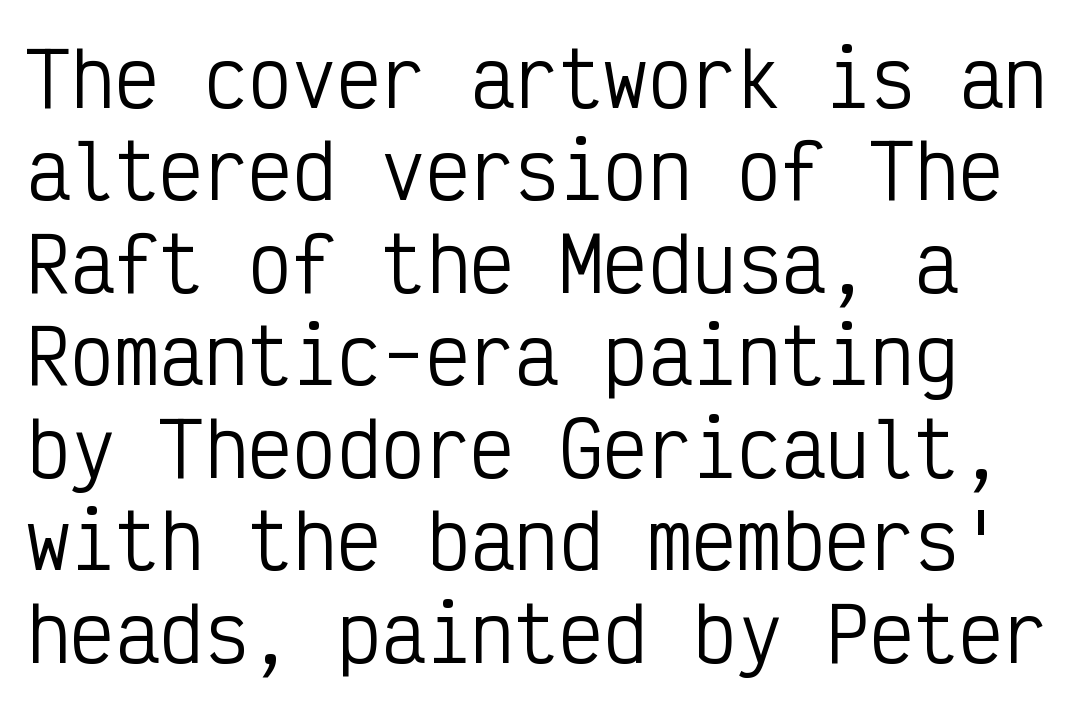
{"serif": "no", "italic": "no", "bold": "no", "weight": "regular", "width": "condensed", "stroke_contrast": "low", "x_height": "medium", "monospaced": "yes", "underline": "no", "line_spacing": "normal", "line_spacing_ratio": 1.25, "letter_spacing": "normal", "letter_spacing_em": 0.0, "glyph_px": 74}
